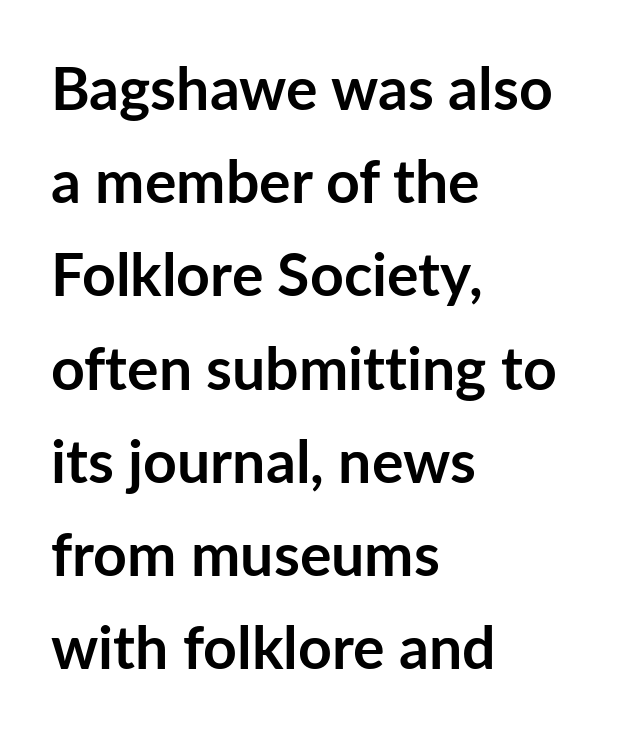
Q: Is the text bold? A: Yes.
Q: Is the text italic (slanted)? A: No, it is upright.
Q: Is the typeface a serif or a sans-serif typeface? A: Sans-serif.
Q: Is the text underlined? A: No.
Q: How is the paragraph aligned? A: Left-aligned.
Q: Is the spacing between letters normal or unusually wide? A: Normal.
Q: Is the spacing between lines tight, normal or loose? A: Normal.
Q: Width (condensed, normal, or wide)? A: Normal.
Q: Stroke contrast? A: Low.
Q: x-height? A: Medium.
Q: Monospaced? A: No.
